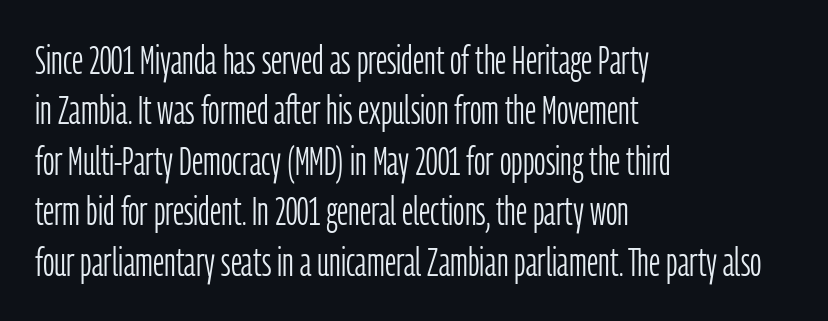
The image shows 40 px light, condensed sans-serif type, upright; set left-aligned, normal line spacing (1.26x), normal letter spacing, not underlined; low stroke contrast and a medium x-height.
